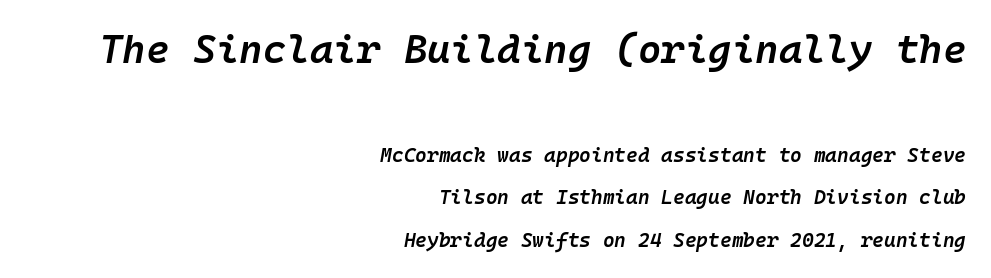
{"italic": "yes", "lean": "right", "slant_degrees": 10, "bold": "semi", "weight": "semibold", "width": "normal", "stroke_contrast": "low", "x_height": "medium", "monospaced": "yes", "underline": "no", "align": "right", "line_spacing": "loose", "line_spacing_ratio": 2.14, "letter_spacing": "normal", "letter_spacing_em": 0.0, "larger_block": "first", "size_ratio": 2.0, "glyph_px": 40}
